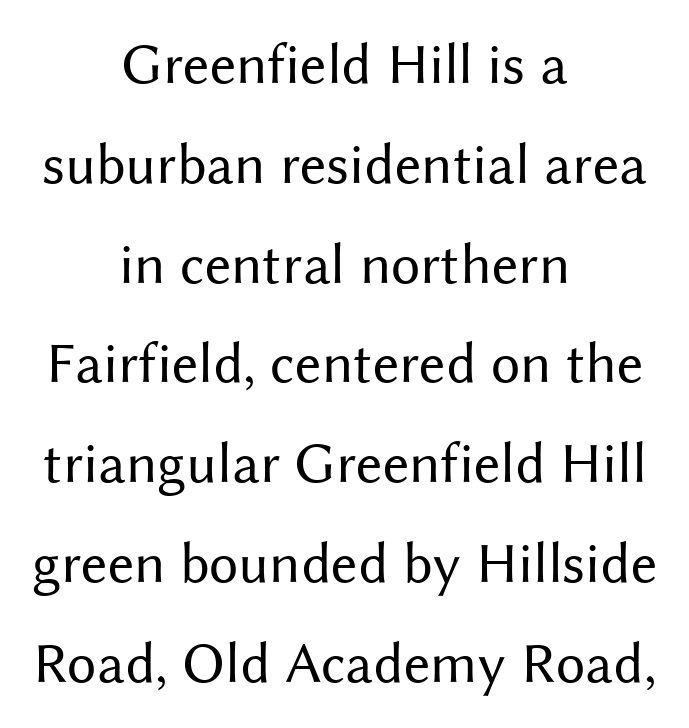
Character widths vary here, with narrow letters taking less room than wide ones. Short note: letters normally spaced. Stroke thickness stays within the range of a standard reading face or lighter. Plain, unruled lines of type. The passage is arranged like a title page — every line centered.
